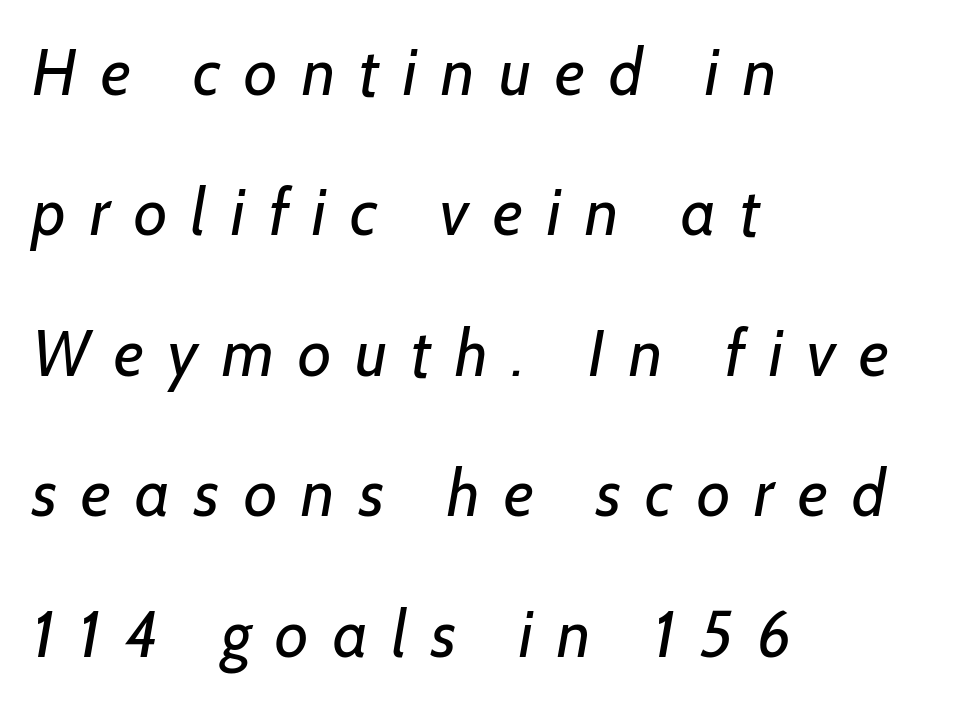
{"serif": "no", "bold": "no", "weight": "regular", "width": "normal", "stroke_contrast": "low", "x_height": "medium", "monospaced": "no", "underline": "no", "align": "left", "line_spacing": "loose", "line_spacing_ratio": 2.16, "letter_spacing": "wide", "letter_spacing_em": 0.37, "glyph_px": 65}
